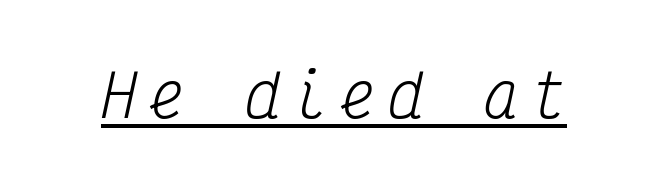
Each line of the rendering has a horizontal stroke beneath the glyphs. The rendering shows small feet on the letterforms — a serif design. Think of a typewriter: that constant character pitch is what you see here. The strokes are not fattened; the text isn't bold.
